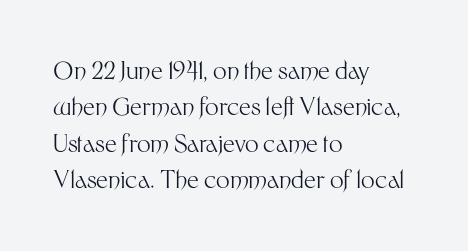
Q: Is the text bold? A: No.
Q: Is the text italic (slanted)? A: No, it is upright.
Q: Is the text underlined? A: No.
Q: How is the paragraph aligned? A: Left-aligned.
Q: Is the spacing between letters normal or unusually wide? A: Normal.
Q: Is the spacing between lines tight, normal or loose? A: Normal.
